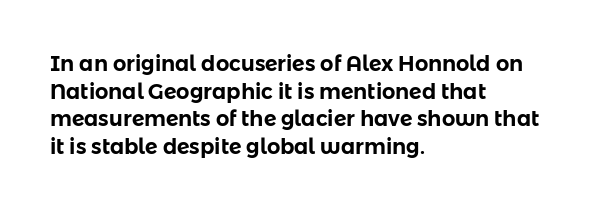
Line starts are locked; line ends wander. Leading matches the norm, producing a regular column. Characters remain perfectly vertical along every line. The area under the type is left untouched. Caption: standard tracking, unaltered.
